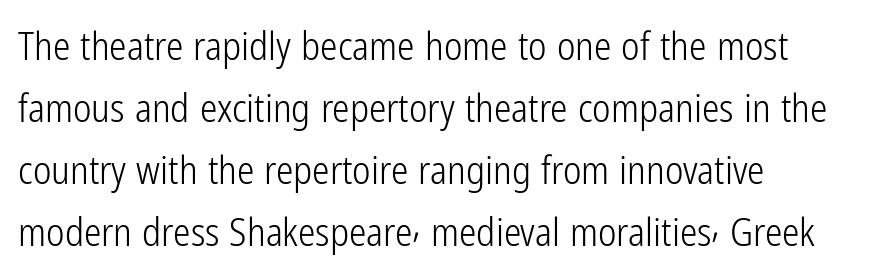
{"serif": "no", "italic": "no", "bold": "no", "weight": "light", "width": "condensed", "stroke_contrast": "low", "x_height": "medium", "monospaced": "no", "underline": "no", "align": "left", "line_spacing": "normal", "line_spacing_ratio": 1.59, "letter_spacing": "normal", "letter_spacing_em": 0.0, "glyph_px": 39}
